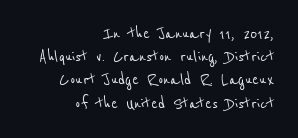
What stands out about the letter spacing? Nothing — it is the standard amount. Just letters on the line, the space beneath them empty. Visually the block forms a straight wall on the right and a jagged coastline on the left.
